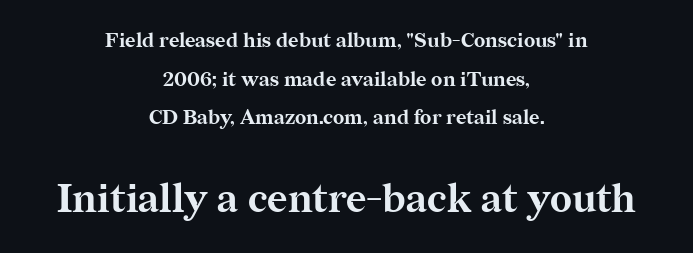
Q: Is the text bold? A: Yes.
Q: Is the text italic (slanted)? A: No, it is upright.
Q: Is the typeface a serif or a sans-serif typeface? A: Serif.
Q: Is the text underlined? A: No.
Q: How is the paragraph aligned? A: Centered.
Q: Is the spacing between letters normal or unusually wide? A: Normal.
Q: Is the spacing between lines tight, normal or loose? A: Loose.
Q: Which block of text is set in a larger size, the first (top) or the second (bottom)? A: The second (bottom) one.
Q: Width (condensed, normal, or wide)? A: Normal.
Q: Stroke contrast? A: Medium.
Q: x-height? A: Medium.
Q: Monospaced? A: No.
